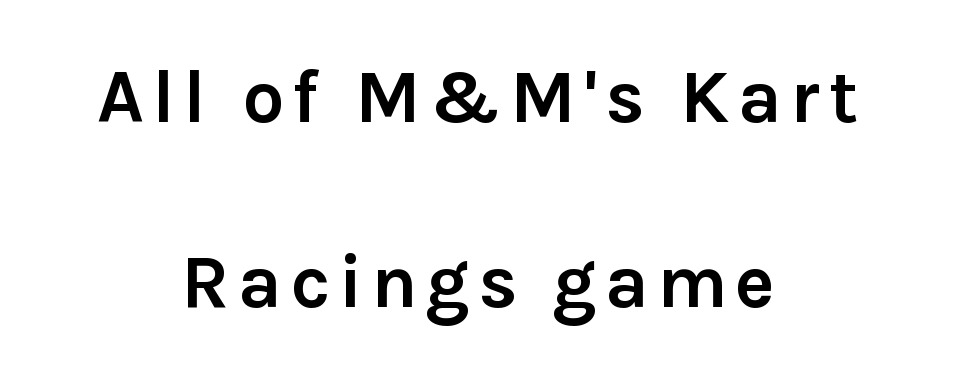
The passage shown is typeset with a sans-serif family. Compared with an ordinary text face, these strokes are far heavier — a full bold. How would I describe the line gaps? Wide and relaxed. Note the varied advance widths — an 'i' is clearly narrower than an 'm'.
